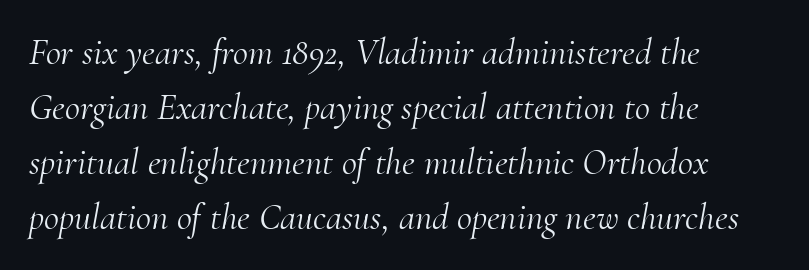
{"serif": "yes", "italic": "yes", "lean": "right", "slant_degrees": 10, "bold": "no", "weight": "light", "width": "normal", "stroke_contrast": "medium", "x_height": "small", "monospaced": "no", "underline": "no", "align": "left", "line_spacing": "normal", "line_spacing_ratio": 1.49, "letter_spacing": "normal", "letter_spacing_em": 0.0, "glyph_px": 37}
